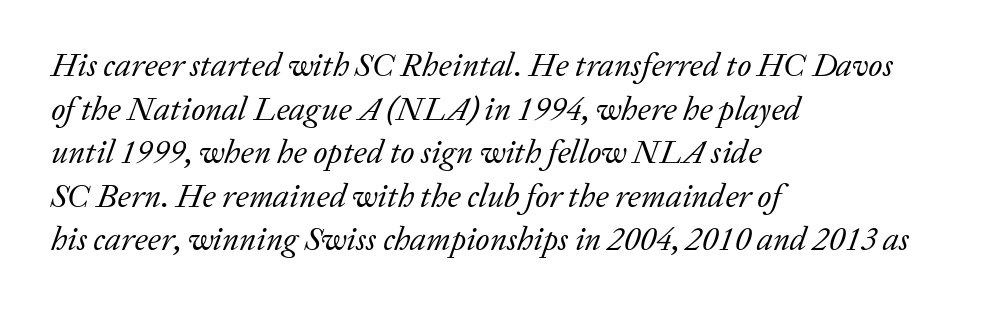
Q: Is the text bold? A: No.
Q: Is the text italic (slanted)? A: Yes, it leans right by about 20 degrees.
Q: Is the typeface a serif or a sans-serif typeface? A: Serif.
Q: Is the text underlined? A: No.
Q: How is the paragraph aligned? A: Left-aligned.
Q: Is the spacing between letters normal or unusually wide? A: Normal.
Q: Is the spacing between lines tight, normal or loose? A: Normal.
Q: Width (condensed, normal, or wide)? A: Normal.
Q: Stroke contrast? A: Low.
Q: x-height? A: Medium.
Q: Monospaced? A: No.
